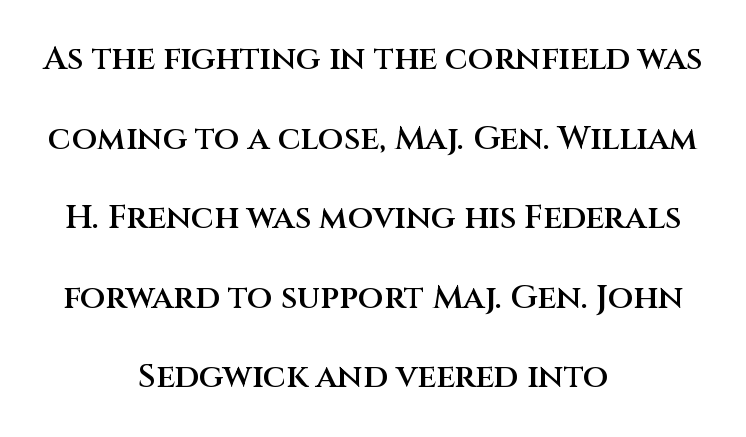
Q: Is the text bold? A: Semi-bold.
Q: Is the text italic (slanted)? A: No, it is upright.
Q: Is the typeface a serif or a sans-serif typeface? A: Sans-serif.
Q: Is the text underlined? A: No.
Q: How is the paragraph aligned? A: Centered.
Q: Is the spacing between letters normal or unusually wide? A: Normal.
Q: Is the spacing between lines tight, normal or loose? A: Loose.
Q: Width (condensed, normal, or wide)? A: Normal.
Q: Stroke contrast? A: Medium.
Q: x-height? A: Large.
Q: Monospaced? A: No.
